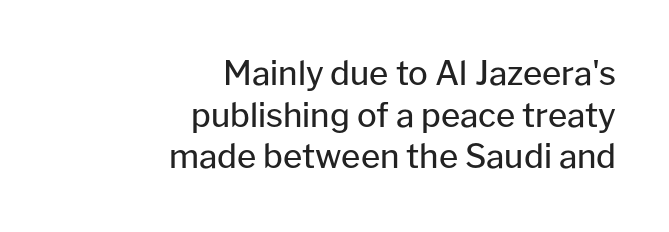
{"serif": "no", "italic": "no", "bold": "no", "weight": "regular", "width": "normal", "stroke_contrast": "low", "x_height": "medium", "monospaced": "no", "underline": "no", "align": "right", "line_spacing": "normal", "line_spacing_ratio": 1.26, "letter_spacing": "normal", "letter_spacing_em": 0.0, "glyph_px": 33}
